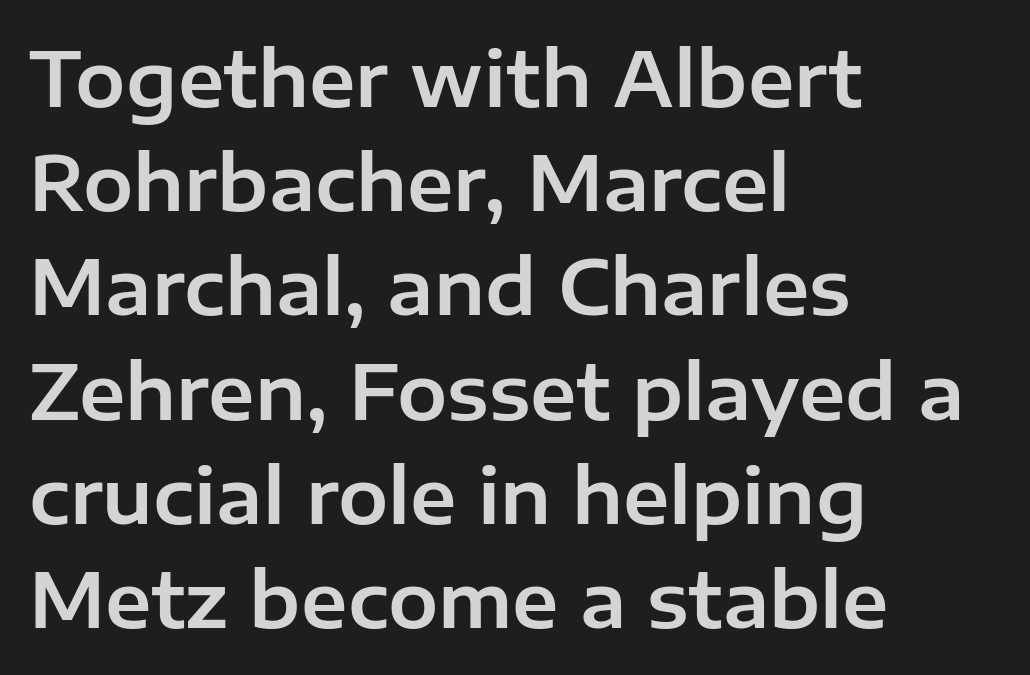
{"serif": "no", "italic": "no", "width": "normal", "stroke_contrast": "low", "x_height": "medium", "monospaced": "no", "underline": "no", "align": "left", "line_spacing": "normal", "line_spacing_ratio": 1.39, "letter_spacing": "normal", "letter_spacing_em": 0.0, "glyph_px": 75}
